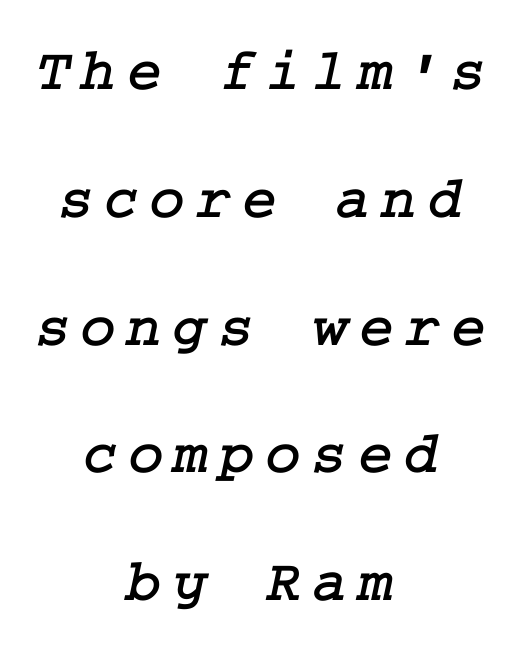
A bare baseline throughout the passage. One-word summary of the alignment: center. Serif or sans? Serif — the stroke terminals have little feet. The passage shown stacks its lines with a broad gap.
